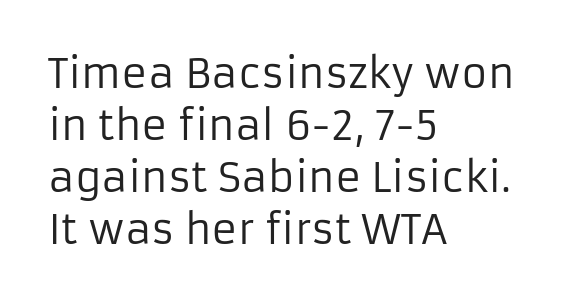
The lettering holds an erect, upright posture throughout. The rendering uses natural spacing where letterforms have individual widths. Notice how the passage keeps a crisp vertical edge on the left only. Students, observe: this is what conventionally led text looks like. The string is rendered with underlining switched off.
